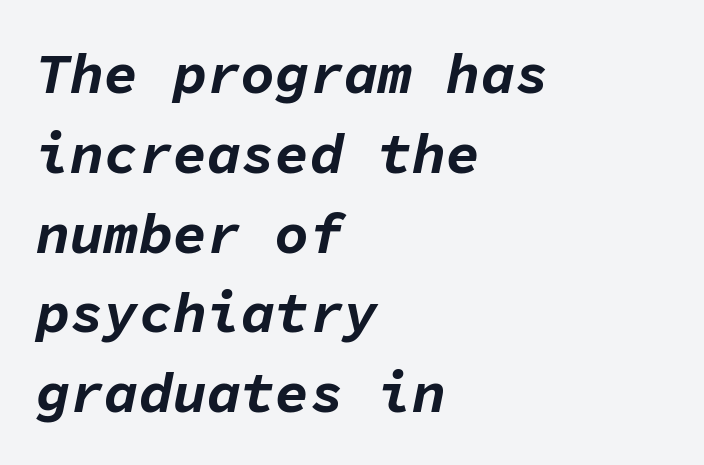
{"italic": "yes", "lean": "right", "slant_degrees": 11, "bold": "yes", "weight": "bold", "width": "normal", "stroke_contrast": "low", "x_height": "medium", "monospaced": "yes", "underline": "no", "align": "left", "line_spacing": "normal", "line_spacing_ratio": 1.4, "letter_spacing": "normal", "letter_spacing_em": 0.0, "glyph_px": 57}
